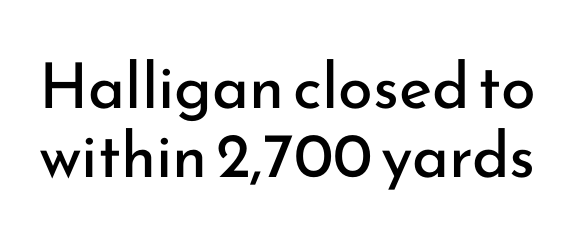
Serif or sans? Sans — the stroke terminals are bare. In terms of leading, this rendering errs on the cramped side. The space beneath each line is pristine and unruled. Weight: not bold — regular or lighter.
